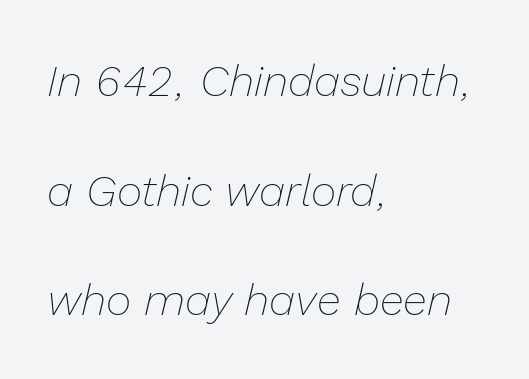
Is the type slanted? Yes — the strokes lean at a clear angle. Compared with a centered layout, this one pins lines to the left instead. This sample trades compactness for vertical openness between lines. This reads as an unemphasized weight, regular at the heaviest. Character widths vary here, with narrow letters taking less room than wide ones.
